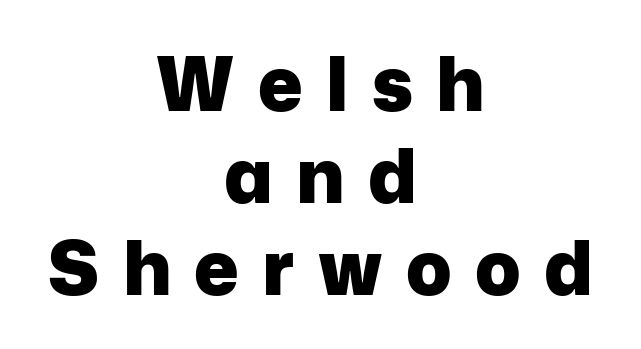
The image shows 75 px heavy sans-serif type, upright; set centered, line spacing 1.23x, unusually wide letter spacing (+0.31 em), not underlined; low stroke contrast and a medium x-height.
